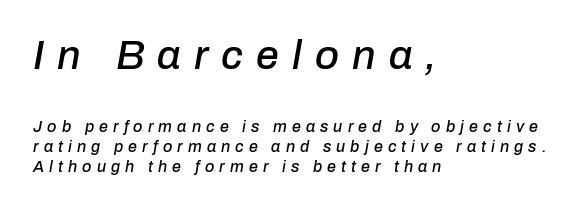
{"italic": "yes", "lean": "right", "slant_degrees": 10, "width": "normal", "stroke_contrast": "low", "x_height": "medium", "monospaced": "no", "underline": "no", "align": "left", "line_spacing": "normal", "line_spacing_ratio": 1.25, "letter_spacing": "wide", "letter_spacing_em": 0.32, "larger_block": "first", "size_ratio": 2.56, "glyph_px": 41}
